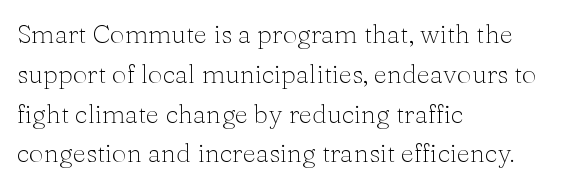
Q: Is the text bold? A: No.
Q: Is the text italic (slanted)? A: No, it is upright.
Q: Is the text underlined? A: No.
Q: How is the paragraph aligned? A: Left-aligned.
Q: Is the spacing between letters normal or unusually wide? A: Normal.
Q: Is the spacing between lines tight, normal or loose? A: Normal.
